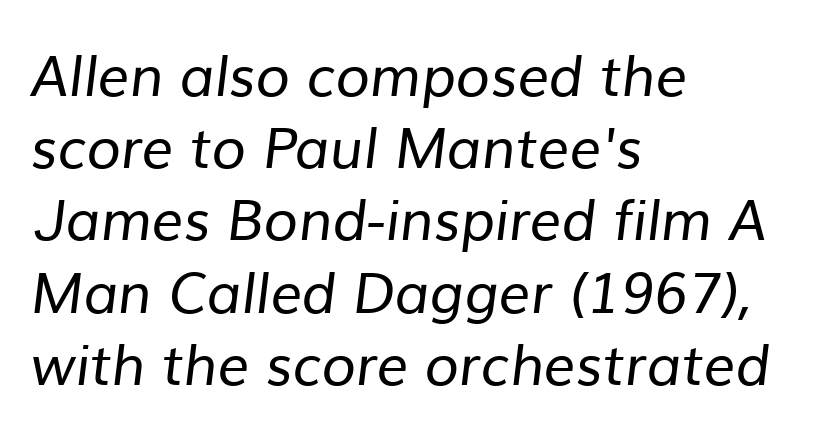
{"serif": "no", "bold": "no", "weight": "regular", "width": "normal", "stroke_contrast": "low", "x_height": "medium", "monospaced": "no", "underline": "no", "align": "left", "line_spacing": "normal", "line_spacing_ratio": 1.29, "letter_spacing": "normal", "letter_spacing_em": 0.0, "glyph_px": 56}
